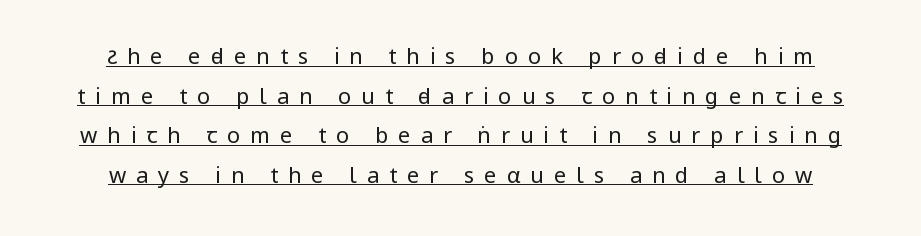
The font is comparable to plain body text, perhaps lighter. You can see a thin bar hugging the bottom of the glyphs. The font's upright variant was chosen for this text. Each word looks stretched out because of the extra space between its letters.
